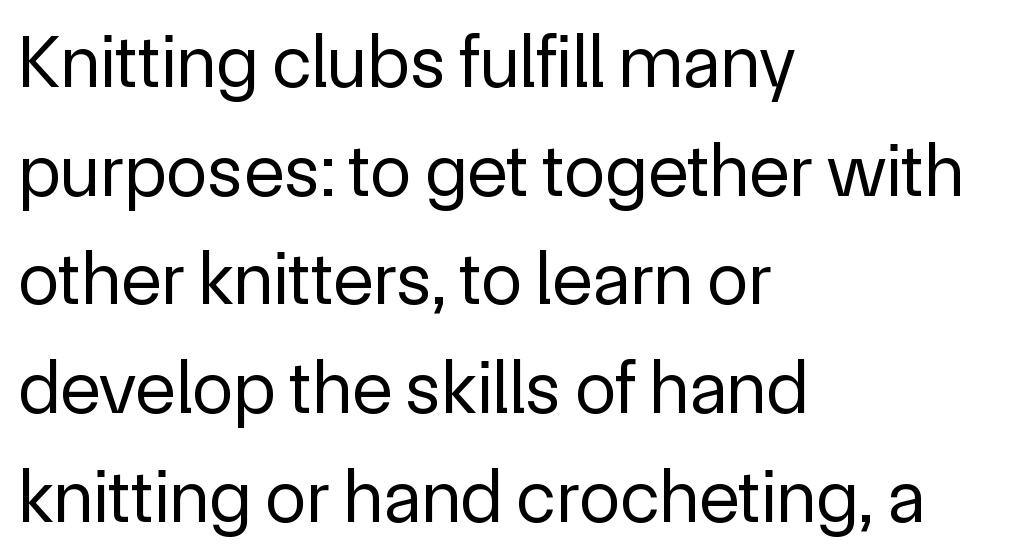
Q: Is the text bold? A: No.
Q: Is the text italic (slanted)? A: No, it is upright.
Q: Is the typeface a serif or a sans-serif typeface? A: Sans-serif.
Q: Is the text underlined? A: No.
Q: How is the paragraph aligned? A: Left-aligned.
Q: Is the spacing between letters normal or unusually wide? A: Normal.
Q: Is the spacing between lines tight, normal or loose? A: Normal.
Q: Width (condensed, normal, or wide)? A: Normal.
Q: x-height? A: Medium.
Q: Monospaced? A: No.
